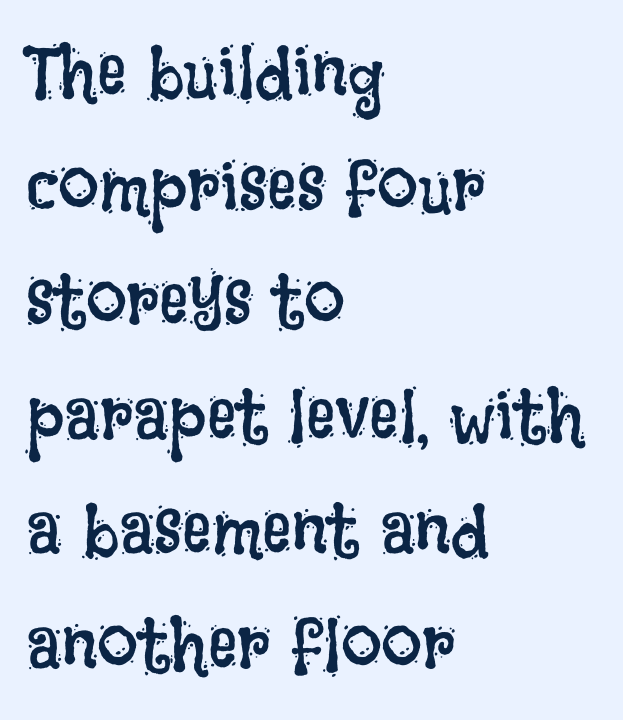
Q: Is the text bold? A: No.
Q: Is the text italic (slanted)? A: No, it is upright.
Q: Is the text underlined? A: No.
Q: How is the paragraph aligned? A: Left-aligned.
Q: Is the spacing between letters normal or unusually wide? A: Normal.
Q: Is the spacing between lines tight, normal or loose? A: Normal.
Q: Width (condensed, normal, or wide)? A: Condensed.
Q: Stroke contrast? A: Low.
Q: x-height? A: Large.
Q: Monospaced? A: No.
